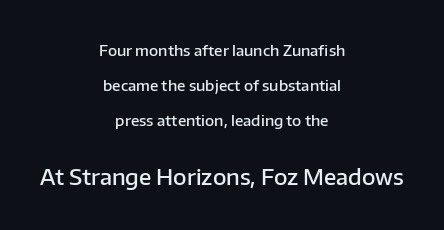
You could fit nearly another row in the gap between these rows. Check under the words: just untouched page. The rendering enlarges the type as you move from the upper chunk to the lower. Default kerning and tracking; the words read as compact shapes. The lines are quadded center. Bold? Not quite — semibold, heavier than regular but stopping short.
